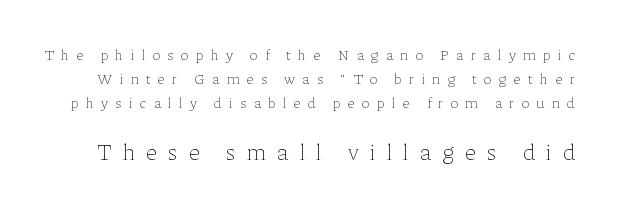
{"italic": "no", "bold": "no", "underline": "no", "line_spacing": "normal", "line_spacing_ratio": 1.61, "letter_spacing": "wide", "letter_spacing_em": 0.48, "larger_block": "second", "size_ratio": 1.53, "glyph_px": 23}
